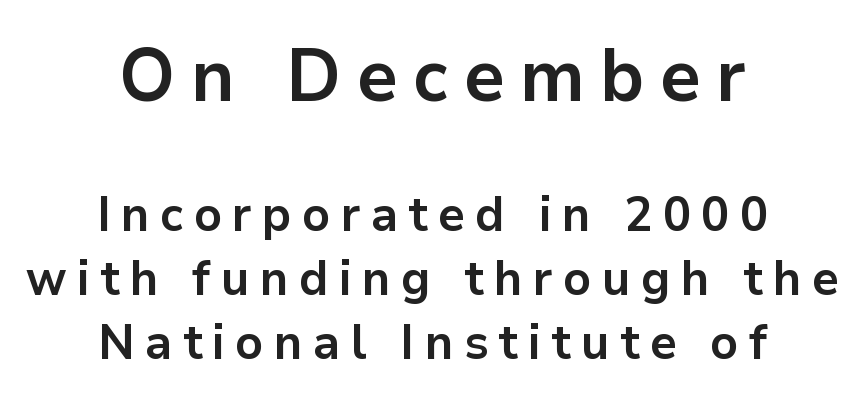
The image shows 74 px bold sans-serif type, upright; set centered, normal line spacing (1.3x), unusually wide letter spacing (+0.21 em), not underlined; the first (top) block is 1.51x larger; low stroke contrast and a medium x-height.
